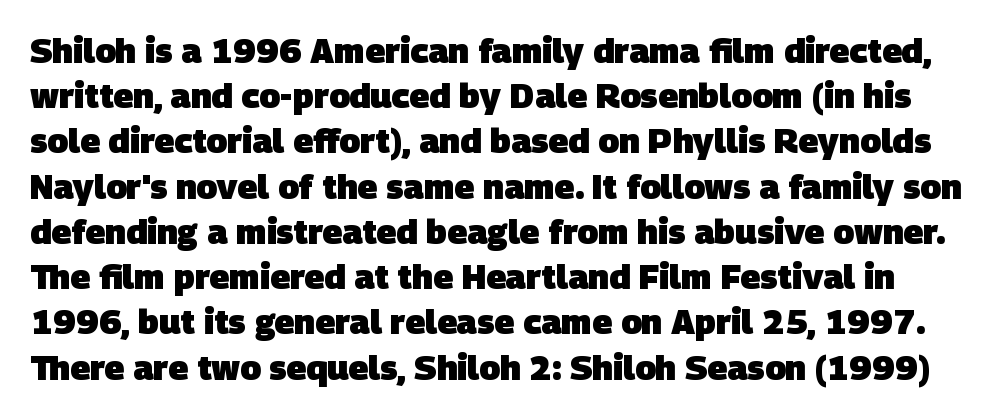
{"serif": "no", "bold": "yes", "weight": "heavy", "width": "normal", "stroke_contrast": "low", "x_height": "large", "monospaced": "no", "underline": "no", "line_spacing": "normal", "line_spacing_ratio": 1.33, "letter_spacing": "normal", "letter_spacing_em": 0.0, "glyph_px": 34}
